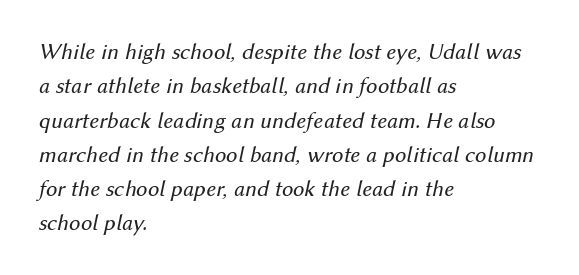
Q: Is the text bold? A: No.
Q: Is the text italic (slanted)? A: Yes, it leans right by about 12 degrees.
Q: Is the text underlined? A: No.
Q: How is the paragraph aligned? A: Left-aligned.
Q: Is the spacing between letters normal or unusually wide? A: Normal.
Q: Is the spacing between lines tight, normal or loose? A: Normal.
